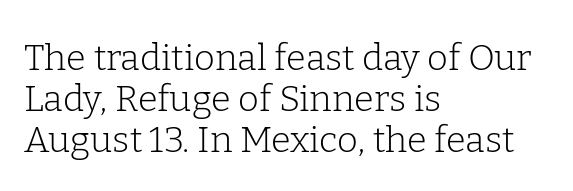
Q: Is the text bold? A: No.
Q: Is the text italic (slanted)? A: No, it is upright.
Q: Is the typeface a serif or a sans-serif typeface? A: Serif.
Q: Is the text underlined? A: No.
Q: How is the paragraph aligned? A: Left-aligned.
Q: Is the spacing between letters normal or unusually wide? A: Normal.
Q: Is the spacing between lines tight, normal or loose? A: Tight.
Q: Width (condensed, normal, or wide)? A: Normal.
Q: Stroke contrast? A: Low.
Q: x-height? A: Medium.
Q: Monospaced? A: No.
